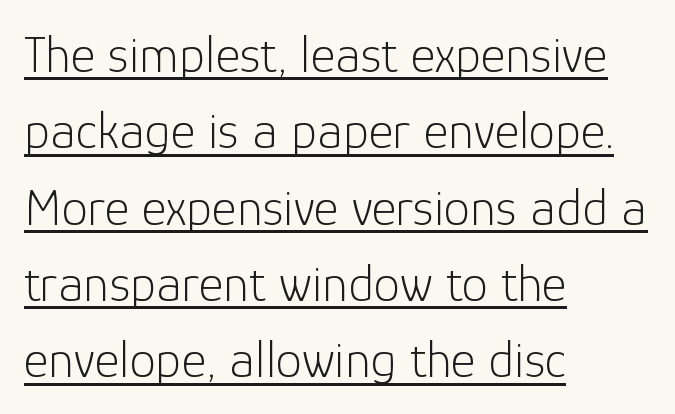
{"serif": "no", "italic": "no", "bold": "no", "weight": "light", "width": "normal", "stroke_contrast": "low", "x_height": "medium", "monospaced": "no", "underline": "yes", "align": "left", "line_spacing": "normal", "line_spacing_ratio": 1.44, "letter_spacing": "normal", "letter_spacing_em": 0.0, "glyph_px": 53}
